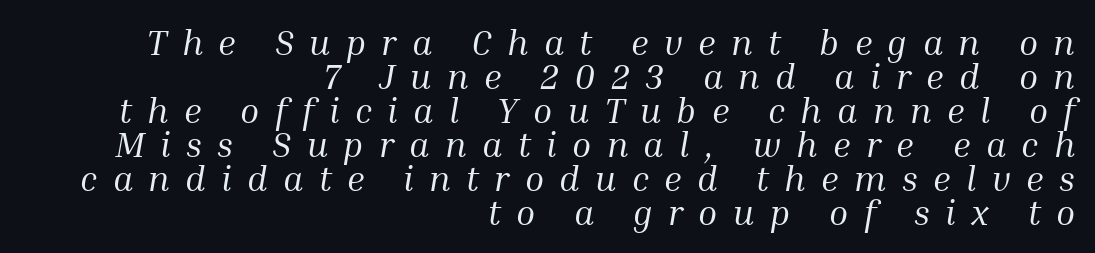
The image shows 35 px regular-weight serif type, italic (leaning right); set right-aligned, tight line spacing (0.97x), unusually wide letter spacing (+0.44 em), not underlined; medium stroke contrast and a medium x-height.
